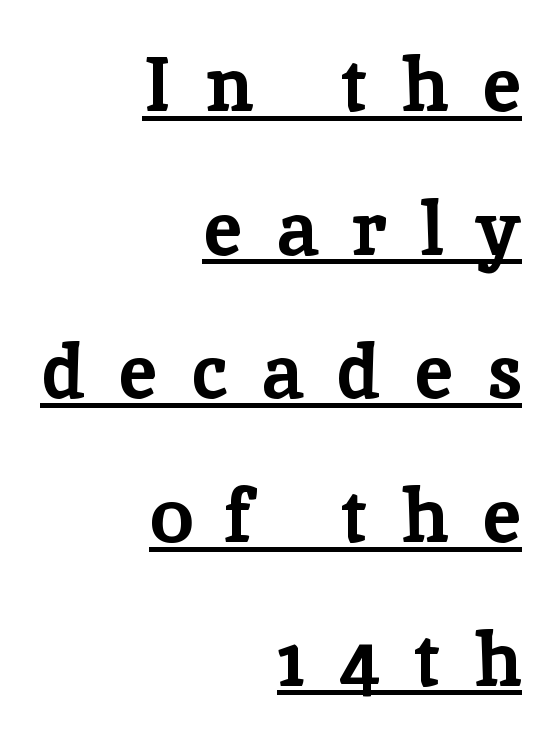
Q: Is the text bold? A: Yes.
Q: Is the text italic (slanted)? A: No, it is upright.
Q: Is the typeface a serif or a sans-serif typeface? A: Serif.
Q: Is the text underlined? A: Yes.
Q: How is the paragraph aligned? A: Right-aligned.
Q: Is the spacing between letters normal or unusually wide? A: Unusually wide.
Q: Width (condensed, normal, or wide)? A: Normal.
Q: Stroke contrast? A: Low.
Q: x-height? A: Medium.
Q: Monospaced? A: No.
